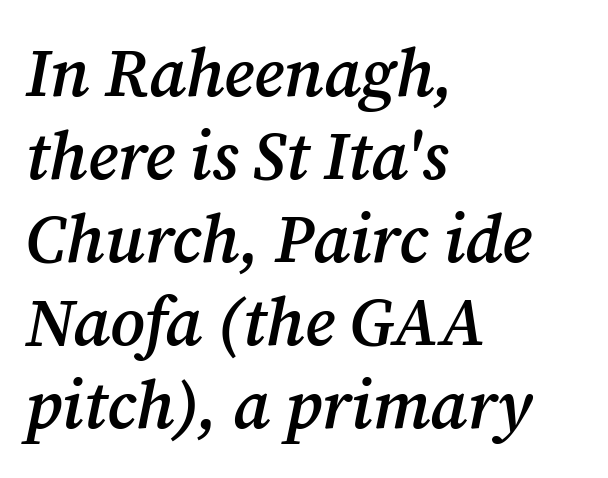
The rendering keeps characters at their native spacing. Here the designer chose a conventional face with non-uniform glyph widths. Emphasis by weight is partial: semibold. The font's italic variant was chosen for this text.
